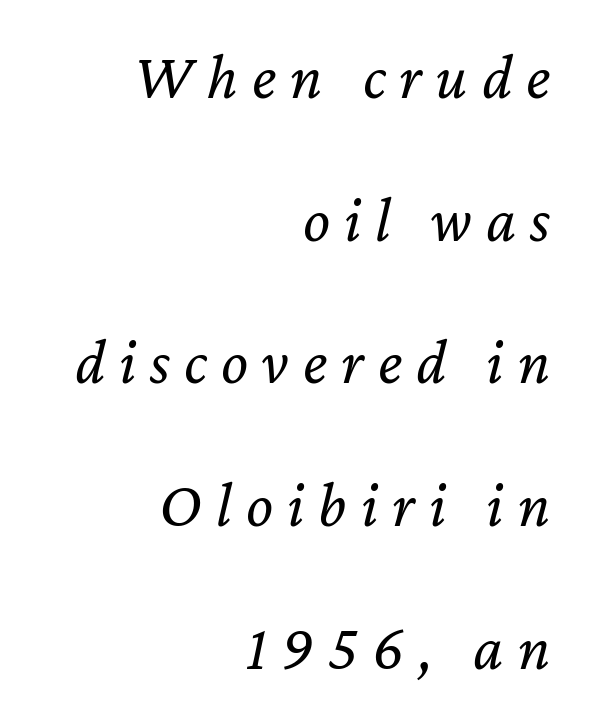
{"italic": "yes", "lean": "right", "slant_degrees": 12, "bold": "no", "weight": "regular", "width": "normal", "stroke_contrast": "low", "x_height": "medium", "monospaced": "no", "underline": "no", "align": "right", "line_spacing": "loose", "line_spacing_ratio": 2.23, "letter_spacing": "wide", "letter_spacing_em": 0.22, "glyph_px": 64}
